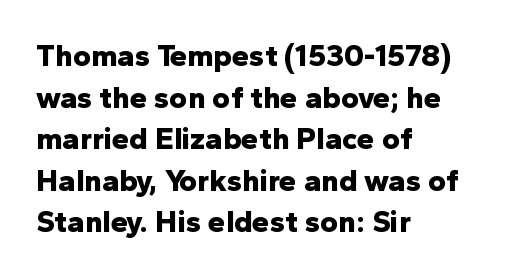
The image shows 31 px bold sans-serif type, upright; set left-aligned, normal line spacing (1.34x), normal letter spacing, not underlined; low stroke contrast and a medium x-height.
